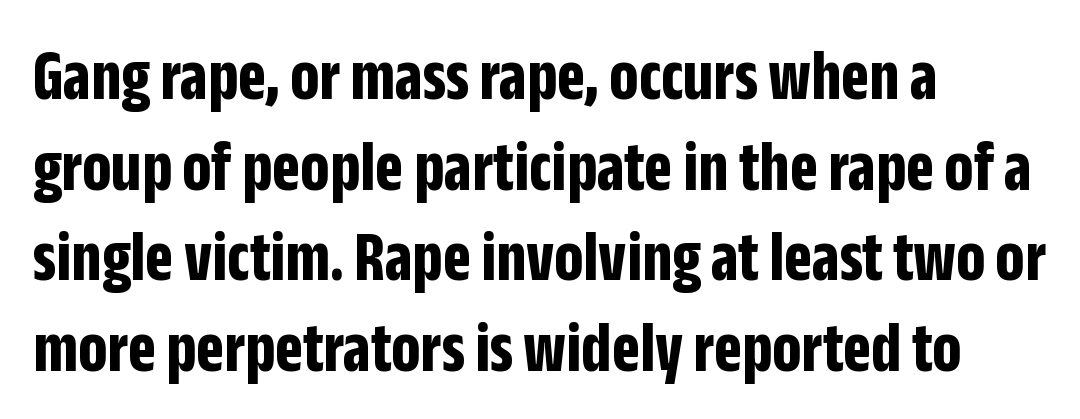
Q: Is the text bold? A: Yes.
Q: Is the text italic (slanted)? A: No, it is upright.
Q: Is the typeface a serif or a sans-serif typeface? A: Sans-serif.
Q: Is the text underlined? A: No.
Q: How is the paragraph aligned? A: Left-aligned.
Q: Is the spacing between letters normal or unusually wide? A: Normal.
Q: Width (condensed, normal, or wide)? A: Condensed.
Q: Stroke contrast? A: Low.
Q: x-height? A: Large.
Q: Monospaced? A: No.
